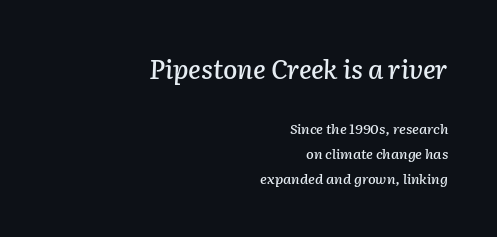
The image shows 26 px text type, italic (leaning right); set right-aligned, line spacing 1.8x, normal letter spacing, not underlined; the first (top) block is 1.86x larger.
